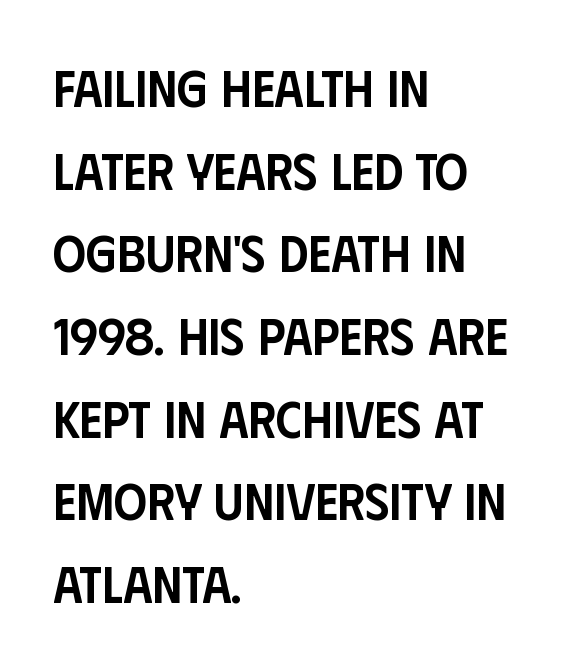
Q: Is the text bold? A: Semi-bold.
Q: Is the text italic (slanted)? A: No, it is upright.
Q: Is the typeface a serif or a sans-serif typeface? A: Sans-serif.
Q: Is the text underlined? A: No.
Q: How is the paragraph aligned? A: Left-aligned.
Q: Is the spacing between letters normal or unusually wide? A: Normal.
Q: Is the spacing between lines tight, normal or loose? A: Normal.
Q: Width (condensed, normal, or wide)? A: Condensed.
Q: Stroke contrast? A: Low.
Q: x-height? A: Large.
Q: Monospaced? A: No.
